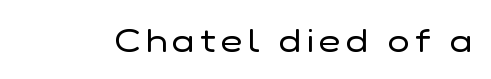
{"serif": "no", "italic": "no", "bold": "no", "weight": "regular", "width": "normal", "stroke_contrast": "low", "x_height": "medium", "monospaced": "no", "underline": "no", "glyph_px": 33}
